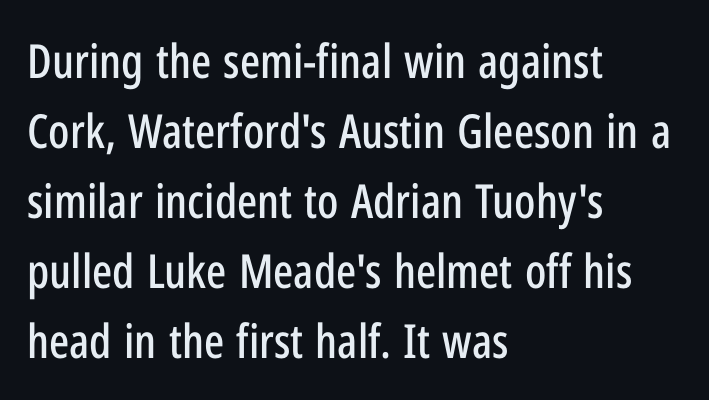
{"serif": "no", "italic": "no", "width": "condensed", "stroke_contrast": "low", "x_height": "medium", "monospaced": "no", "underline": "no", "align": "left", "line_spacing": "normal", "line_spacing_ratio": 1.49, "letter_spacing": "normal", "letter_spacing_em": 0.0, "glyph_px": 47}
